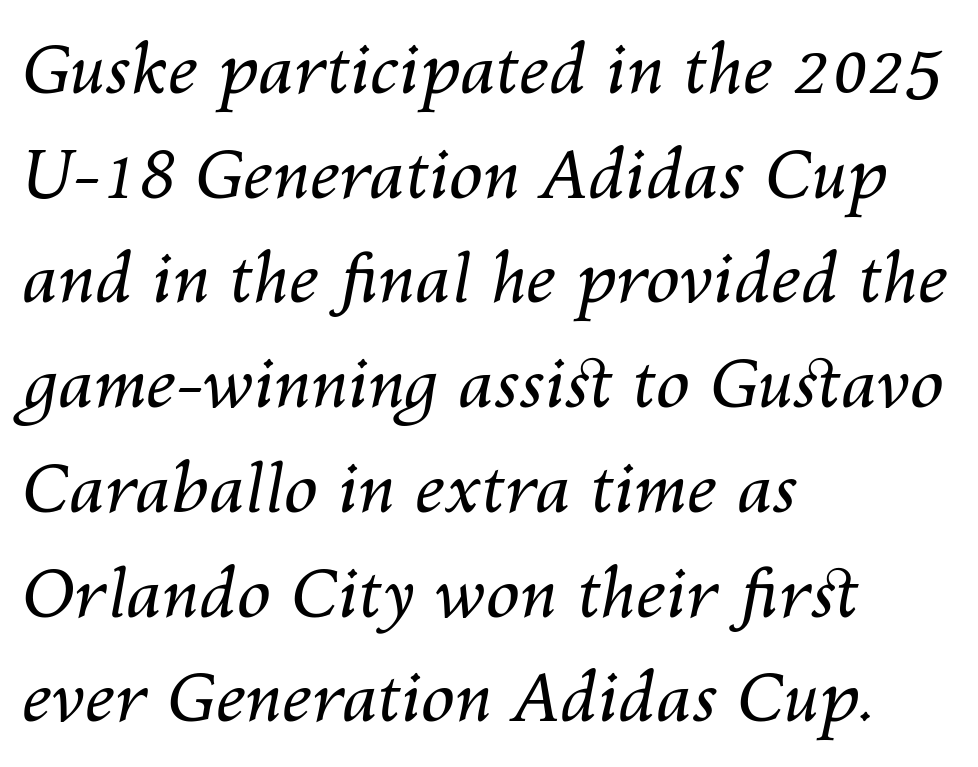
Q: Is the text bold? A: No.
Q: Is the text italic (slanted)? A: Yes, it leans right by about 10 degrees.
Q: Is the text underlined? A: No.
Q: How is the paragraph aligned? A: Left-aligned.
Q: Is the spacing between letters normal or unusually wide? A: Normal.
Q: Is the spacing between lines tight, normal or loose? A: Normal.
Q: Width (condensed, normal, or wide)? A: Normal.
Q: Stroke contrast? A: Medium.
Q: x-height? A: Medium.
Q: Monospaced? A: No.
